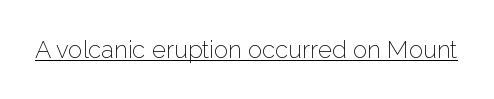
The image shows 24 px text type, upright; set normal letter spacing, underlined.
